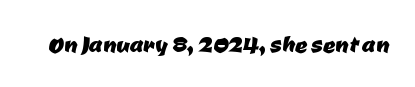
The image shows 30 px sans-serif type; set normal letter spacing, not underlined; low stroke contrast and a medium x-height.
